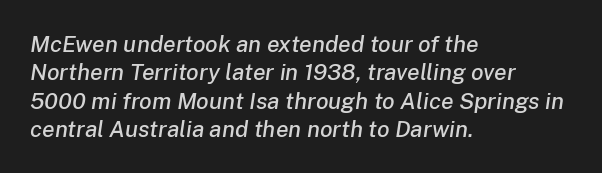
{"italic": "yes", "lean": "right", "slant_degrees": 8, "underline": "no", "align": "left", "line_spacing_ratio": 1.23, "letter_spacing": "normal", "letter_spacing_em": 0.0, "glyph_px": 23}
